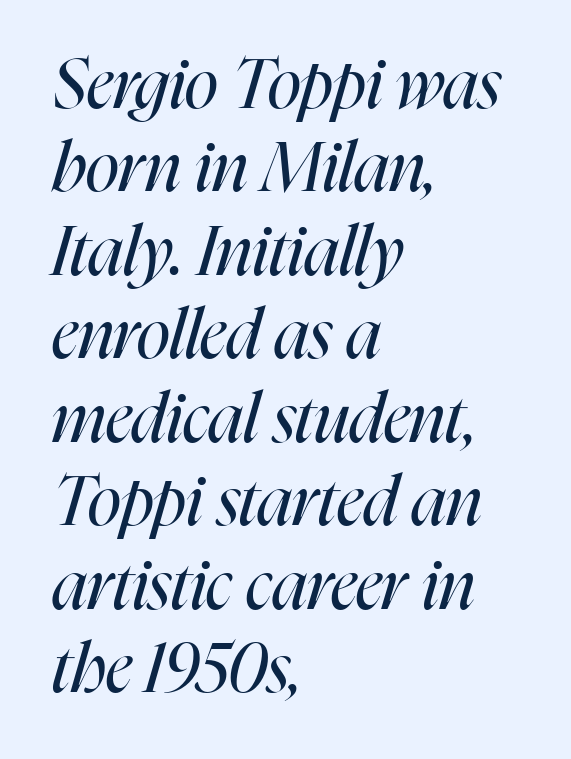
{"italic": "yes", "lean": "right", "slant_degrees": 16, "bold": "no", "weight": "regular", "width": "condensed", "stroke_contrast": "high", "x_height": "medium", "monospaced": "no", "underline": "no", "align": "left", "line_spacing_ratio": 1.21, "letter_spacing": "normal", "letter_spacing_em": 0.0, "glyph_px": 69}
